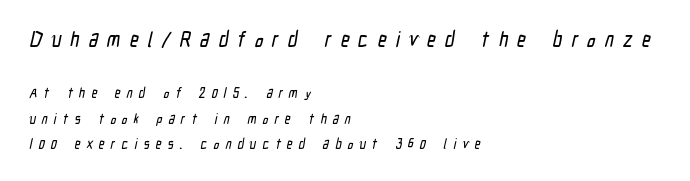
The image shows 21 px text type; set left-aligned, line spacing 1.85x, unusually wide letter spacing (+0.44 em), not underlined; the first (top) block is 1.5x larger.
